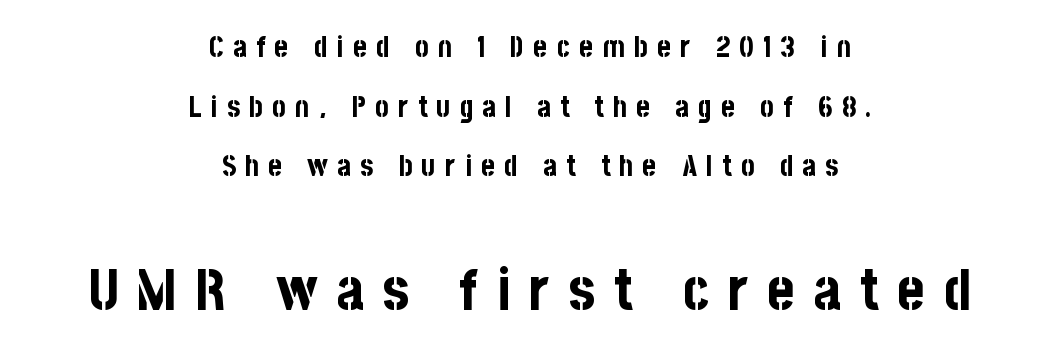
Q: Is the text bold? A: Yes.
Q: Is the text italic (slanted)? A: No, it is upright.
Q: Is the typeface a serif or a sans-serif typeface? A: Sans-serif.
Q: Is the text underlined? A: No.
Q: How is the paragraph aligned? A: Centered.
Q: Is the spacing between letters normal or unusually wide? A: Unusually wide.
Q: Is the spacing between lines tight, normal or loose? A: Loose.
Q: Which block of text is set in a larger size, the first (top) or the second (bottom)? A: The second (bottom) one.
Q: Width (condensed, normal, or wide)? A: Condensed.
Q: Stroke contrast? A: Low.
Q: x-height? A: Large.
Q: Monospaced? A: No.
